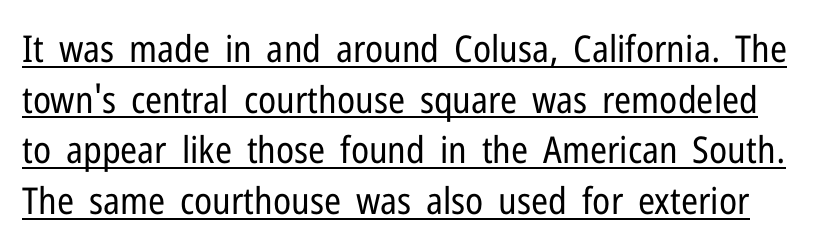
The image shows 37 px regular-weight, condensed sans-serif type, upright; set normal line spacing (1.37x), normal letter spacing, underlined; low stroke contrast and a medium x-height.
